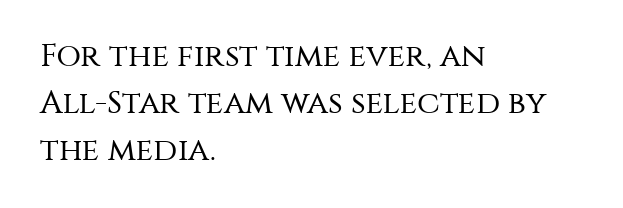
The image shows 32 px regular-weight sans-serif type, upright; set left-aligned, normal line spacing (1.47x), normal letter spacing, not underlined; medium stroke contrast and a large x-height.
